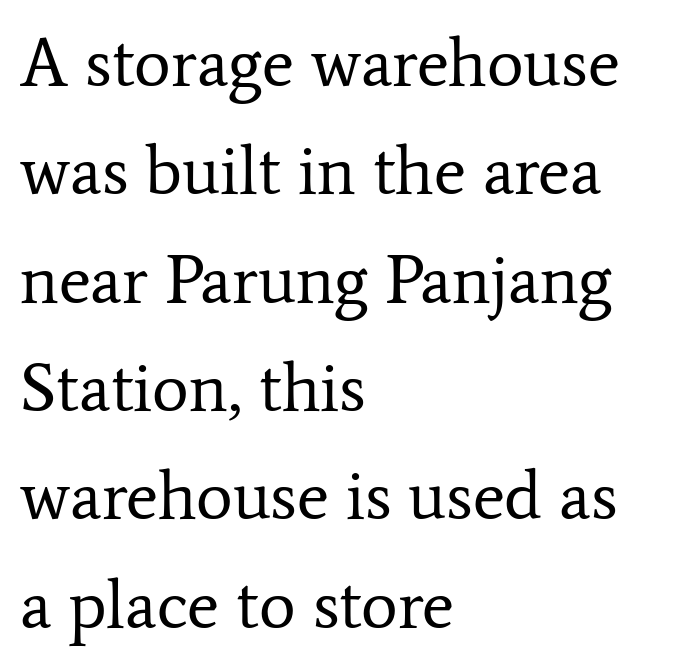
The image shows 69 px regular-weight serif type, upright; set left-aligned, normal line spacing (1.57x), normal letter spacing, not underlined; low stroke contrast and a medium x-height.
